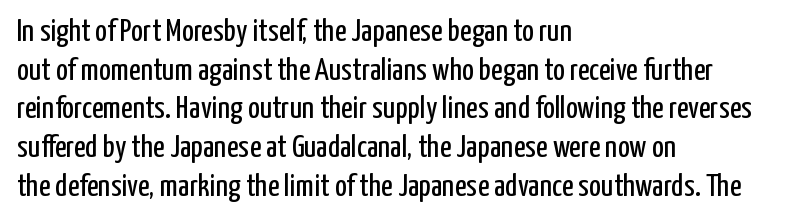
The image shows 32 px regular-weight, condensed sans-serif type, upright; set left-aligned, line spacing 1.21x, normal letter spacing, not underlined; low stroke contrast and a medium x-height.
